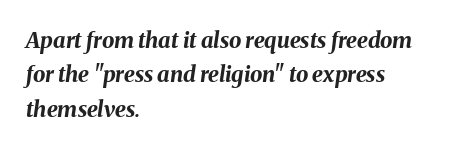
{"italic": "yes", "lean": "right", "slant_degrees": 8, "bold": "yes", "underline": "no", "align": "left", "line_spacing": "normal", "line_spacing_ratio": 1.56, "letter_spacing": "normal", "letter_spacing_em": 0.0, "glyph_px": 22}
